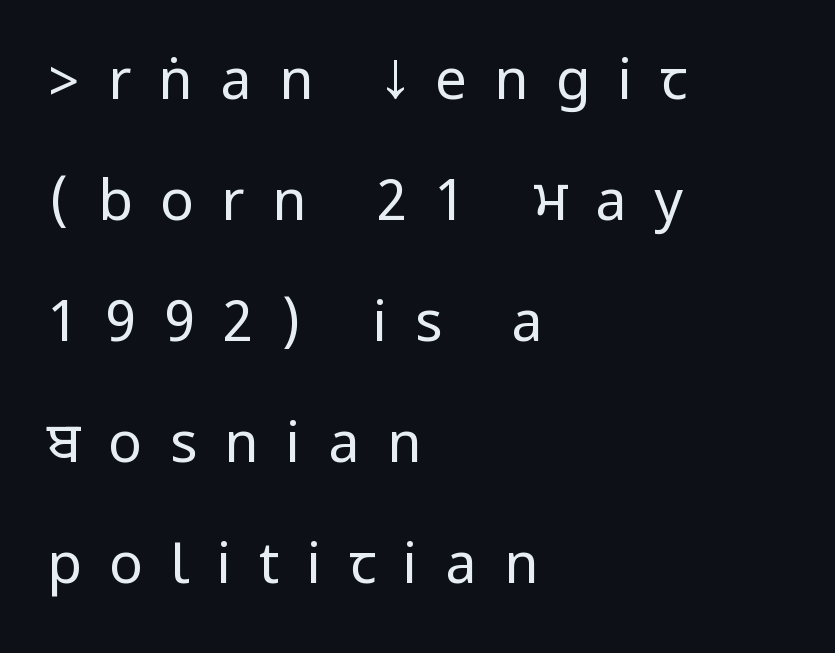
The face used here is rendered with a markedly widened letterfit. In terms of letterform style, serifs are entirely absent. Layout note: lines flush left. Has an underline been added? It has not. Line spacing here is loose.
